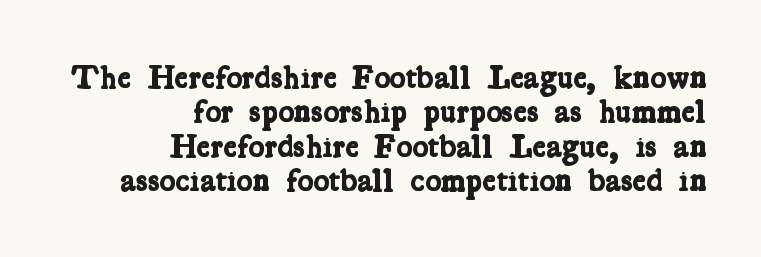
The strokes are fattened all the way to bold. Proportional: the letters do not fall into vertical columns. The type is set solid horizontally, with unmodified tracking. Decoration check: the copy has no underline. The ragged edge is on the left, which tells us the setting is flush right.
